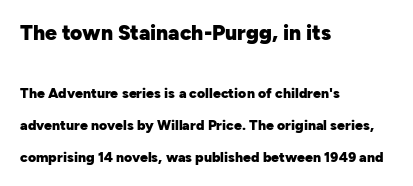
The image shows 21 px bold type, upright; set left-aligned, loose line spacing (2.26x), normal letter spacing, not underlined; the first (top) block is 1.5x larger.
